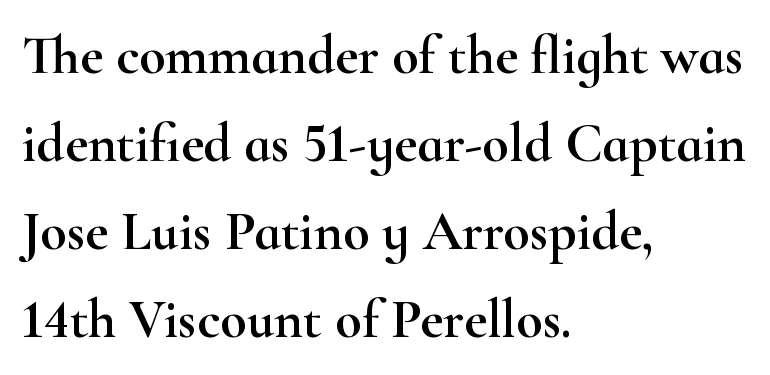
{"serif": "yes", "italic": "no", "width": "wide", "stroke_contrast": "high", "x_height": "small", "monospaced": "no", "underline": "no", "align": "left", "line_spacing": "normal", "line_spacing_ratio": 1.6, "letter_spacing": "normal", "letter_spacing_em": 0.0, "glyph_px": 55}
